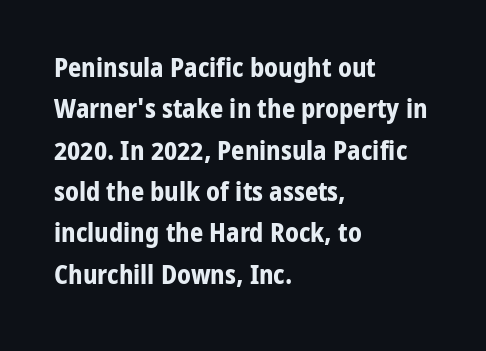
Q: Is the text bold? A: Yes.
Q: Is the text italic (slanted)? A: No, it is upright.
Q: Is the text underlined? A: No.
Q: How is the paragraph aligned? A: Left-aligned.
Q: Is the spacing between letters normal or unusually wide? A: Normal.
Q: Is the spacing between lines tight, normal or loose? A: Normal.
